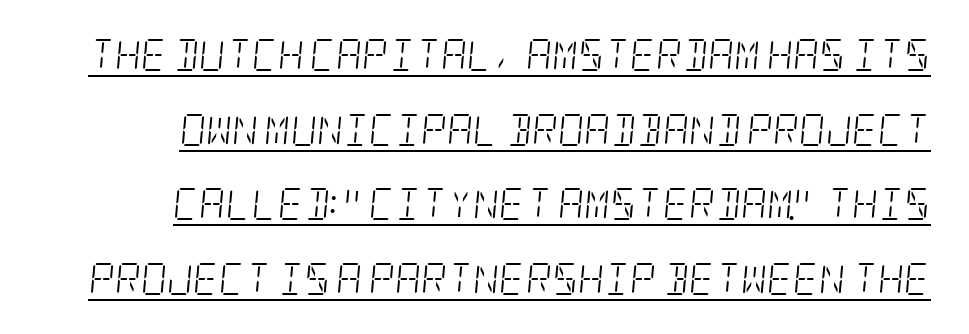
Q: Is the text bold? A: No.
Q: Is the text italic (slanted)? A: Yes, it leans right by about 5 degrees.
Q: Is the typeface a serif or a sans-serif typeface? A: Serif.
Q: Is the text underlined? A: Yes.
Q: How is the paragraph aligned? A: Right-aligned.
Q: Is the spacing between letters normal or unusually wide? A: Normal.
Q: Is the spacing between lines tight, normal or loose? A: Loose.
Q: Width (condensed, normal, or wide)? A: Condensed.
Q: Stroke contrast? A: Low.
Q: x-height? A: Large.
